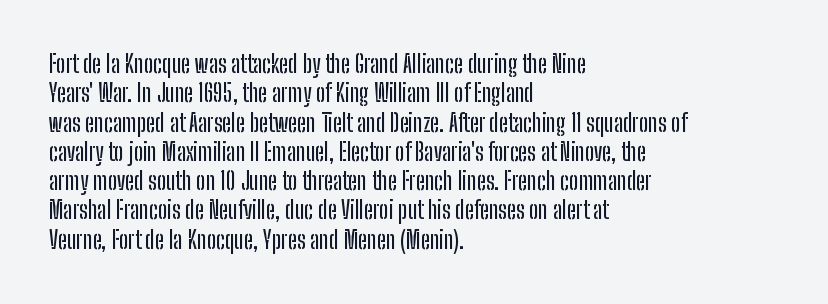
{"italic": "no", "underline": "no", "align": "left", "line_spacing_ratio": 1.22, "letter_spacing": "normal", "letter_spacing_em": 0.0, "glyph_px": 24}
